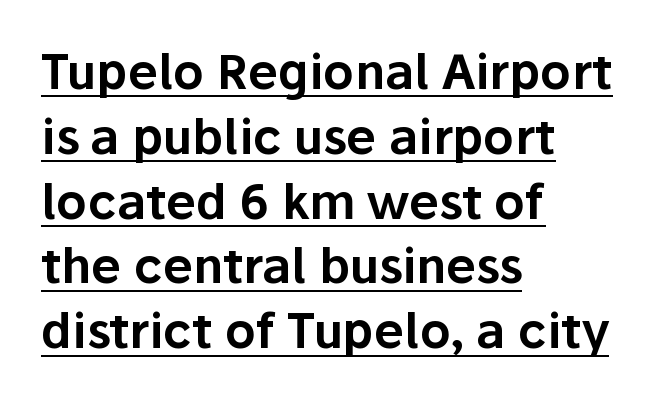
Q: Is the text italic (slanted)? A: No, it is upright.
Q: Is the typeface a serif or a sans-serif typeface? A: Sans-serif.
Q: Is the text underlined? A: Yes.
Q: How is the paragraph aligned? A: Left-aligned.
Q: Is the spacing between letters normal or unusually wide? A: Normal.
Q: Is the spacing between lines tight, normal or loose? A: Normal.
Q: Width (condensed, normal, or wide)? A: Normal.
Q: Stroke contrast? A: Low.
Q: x-height? A: Medium.
Q: Monospaced? A: No.
